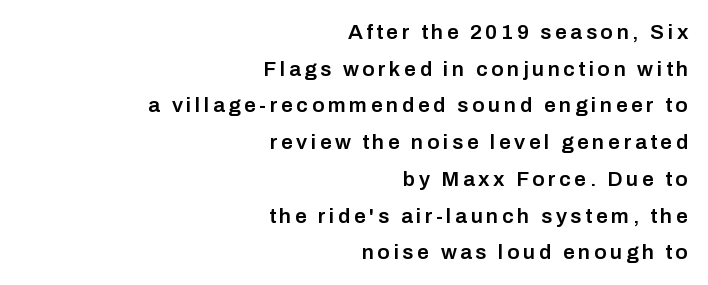
This is the regular roman posture of the typeface. The rendering uses a semibold face; strokes are thickened but not to full bold. Casual observation: everything's shoved over to the right. A clean baseline with only descenders dipping below it.
